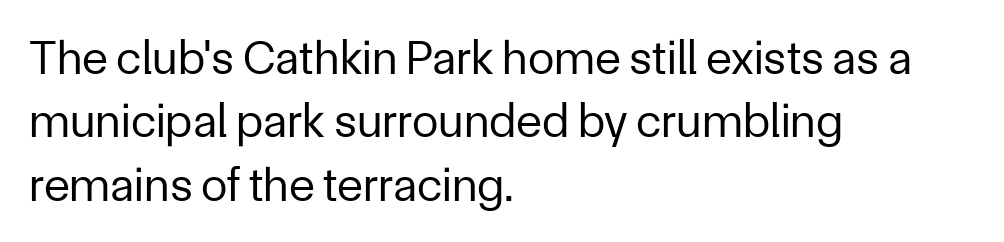
Q: Is the text bold? A: No.
Q: Is the text italic (slanted)? A: No, it is upright.
Q: Is the typeface a serif or a sans-serif typeface? A: Sans-serif.
Q: Is the text underlined? A: No.
Q: How is the paragraph aligned? A: Left-aligned.
Q: Is the spacing between letters normal or unusually wide? A: Normal.
Q: Is the spacing between lines tight, normal or loose? A: Normal.
Q: Width (condensed, normal, or wide)? A: Normal.
Q: Stroke contrast? A: Low.
Q: x-height? A: Medium.
Q: Monospaced? A: No.
